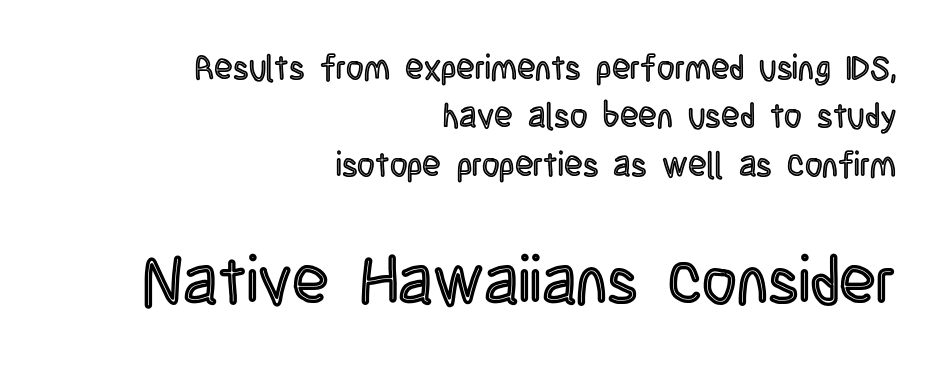
The image shows 67 px condensed type, upright; set right-aligned, normal line spacing (1.42x), normal letter spacing, not underlined; the second (bottom) block is 1.97x larger; a large x-height.
